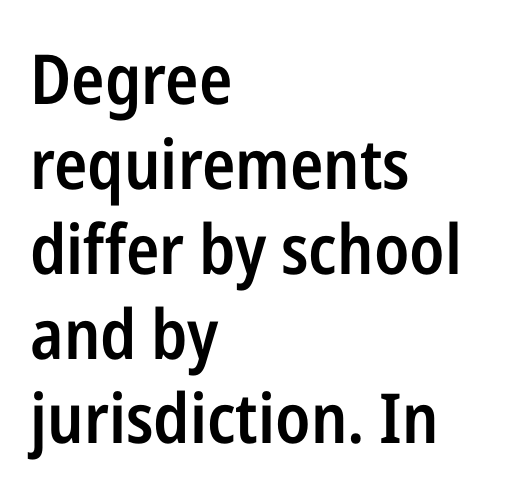
The image shows 69 px semibold, condensed sans-serif type, upright; set left-aligned, line spacing 1.23x, normal letter spacing, not underlined; low stroke contrast and a medium x-height.
